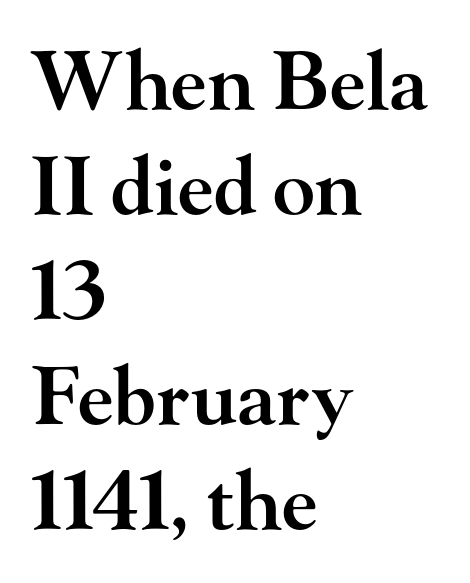
{"serif": "yes", "italic": "no", "bold": "semi", "weight": "semibold", "width": "wide", "stroke_contrast": "high", "x_height": "small", "monospaced": "no", "underline": "no", "align": "left", "line_spacing": "normal", "line_spacing_ratio": 1.33, "letter_spacing": "normal", "letter_spacing_em": 0.0, "glyph_px": 79}
